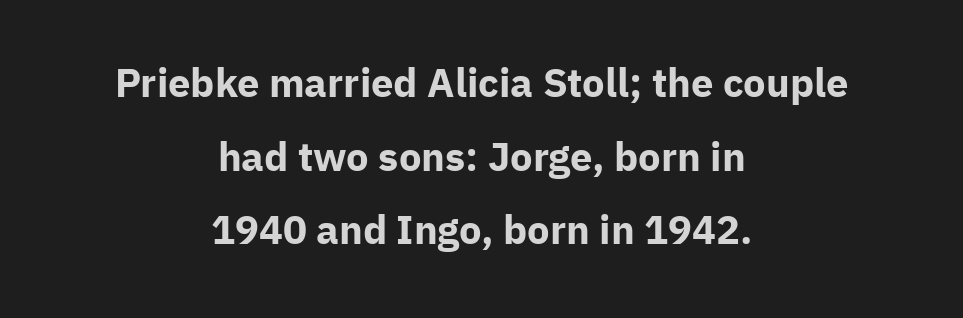
{"serif": "no", "italic": "no", "bold": "yes", "weight": "bold", "width": "normal", "stroke_contrast": "low", "x_height": "medium", "monospaced": "no", "underline": "no", "align": "center", "line_spacing_ratio": 1.84, "letter_spacing": "normal", "letter_spacing_em": 0.0, "glyph_px": 40}
